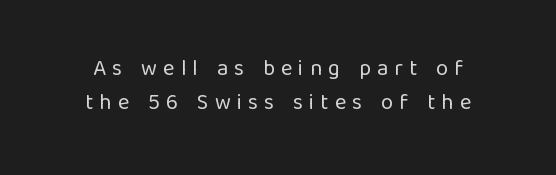
The image shows 22 px text type, upright; set normal line spacing (1.53x), unusually wide letter spacing (+0.28 em), not underlined.
